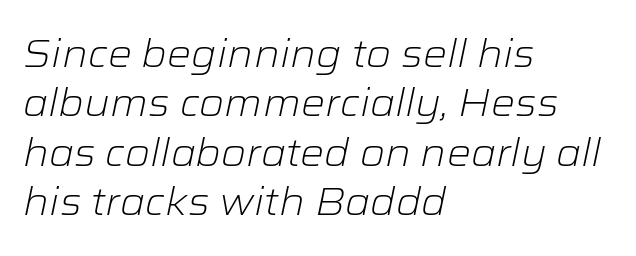
Q: Is the text bold? A: No.
Q: Is the text italic (slanted)? A: Yes, it leans right by about 12 degrees.
Q: Is the text underlined? A: No.
Q: How is the paragraph aligned? A: Left-aligned.
Q: Is the spacing between letters normal or unusually wide? A: Normal.
Q: Is the spacing between lines tight, normal or loose? A: Normal.
Q: Width (condensed, normal, or wide)? A: Wide.
Q: Stroke contrast? A: Low.
Q: x-height? A: Medium.
Q: Monospaced? A: No.
